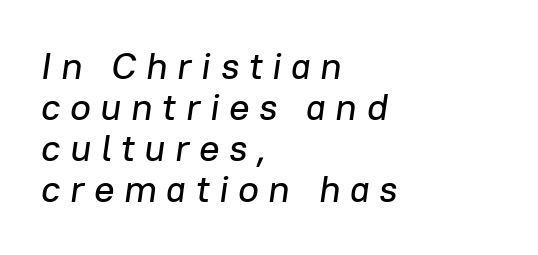
This block would grow much taller if given ordinary leading; it's compressed now. Descenders hang freely into open space. The rendering applies a slant to the glyphs. You could not count columns in this text — the font is proportionally spaced. Is the letter spacing exaggerated? Yes — the characters are pushed far apart. The passage is arranged the way most books set body copy — flush left.
